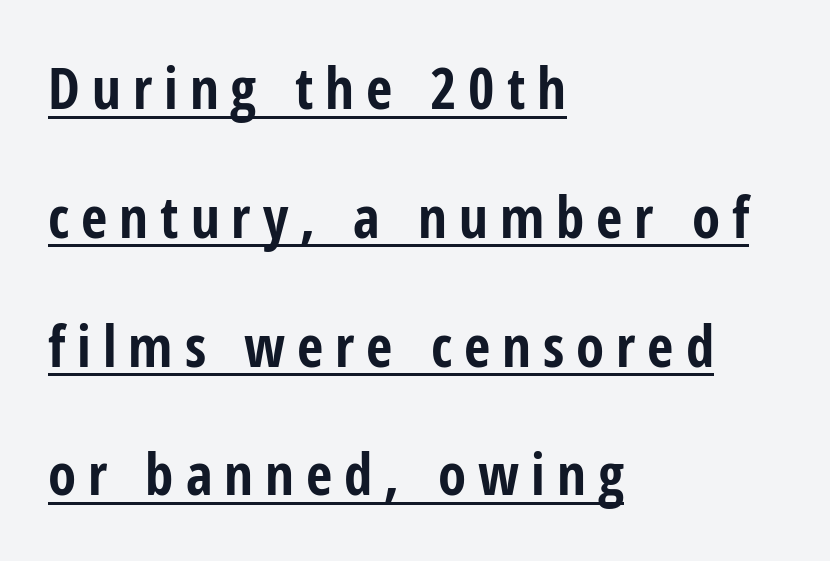
{"serif": "no", "italic": "no", "bold": "yes", "weight": "bold", "width": "condensed", "stroke_contrast": "low", "x_height": "medium", "monospaced": "no", "underline": "yes", "align": "left", "line_spacing": "loose", "line_spacing_ratio": 2.26, "letter_spacing": "wide", "letter_spacing_em": 0.21, "glyph_px": 57}
